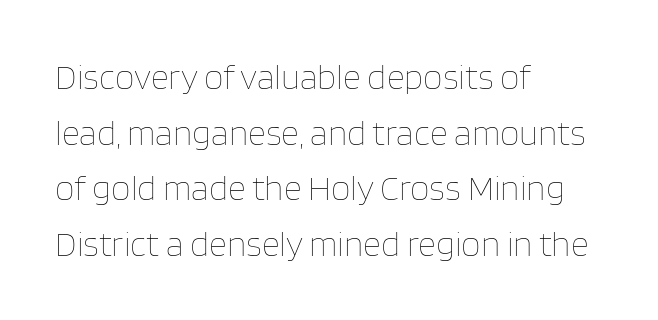
The image shows 35 px thin type, upright; set left-aligned, normal line spacing (1.59x), normal letter spacing, not underlined; low stroke contrast and a large x-height.
